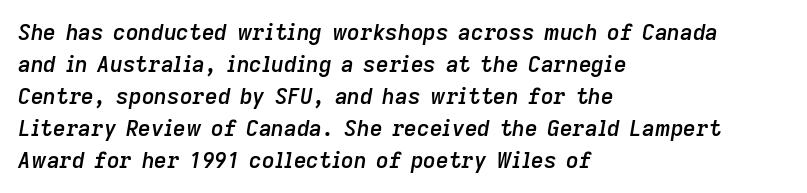
Only glyphs here, with clear space below each row. Moderately thickened strokes mark this as semibold type. A normal amount of white space separates one row of letters from the next. The typesetter chose a ragged-right arrangement here. Emphasis-style slanted type is in use.
